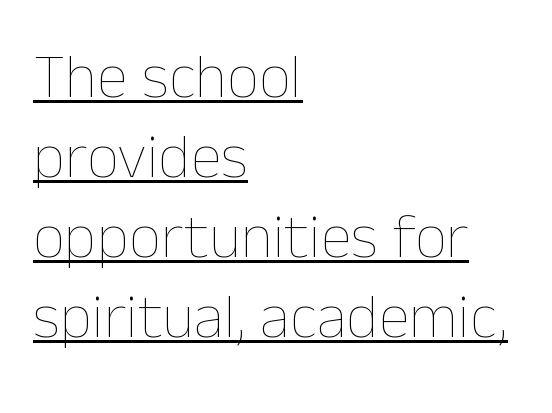
Short and long lines alike share a common starting point at left. Reading down the column, the eye jumps a familiar distance to each next line. In terms of posture, this sample is upright. Every word sits above its own underline. The rendering uses natural spacing where letterforms have individual widths. Nothing heavy about these letters — not bold at all.
